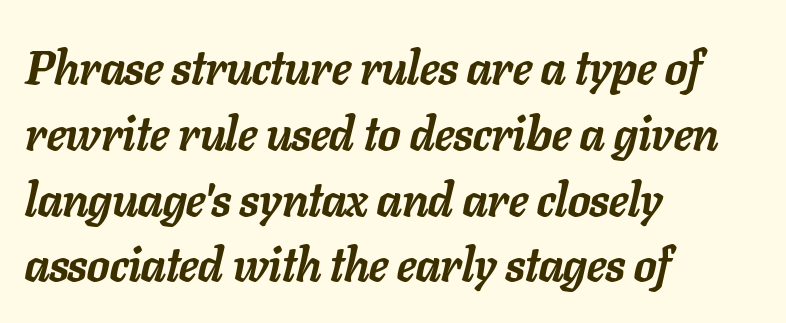
The image shows 47 px semibold type, italic (leaning right); set left-aligned, normal line spacing (1.4x), normal letter spacing, not underlined; low stroke contrast and a medium x-height.
